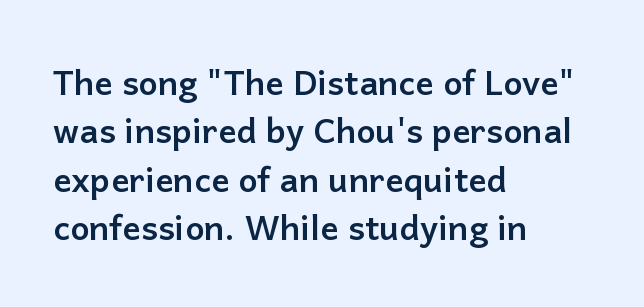
{"serif": "no", "italic": "no", "bold": "yes", "weight": "semibold", "width": "normal", "stroke_contrast": "low", "x_height": "medium", "monospaced": "no", "underline": "no", "align": "left", "line_spacing": "normal", "line_spacing_ratio": 1.42, "letter_spacing": "normal", "letter_spacing_em": 0.0, "glyph_px": 34}
